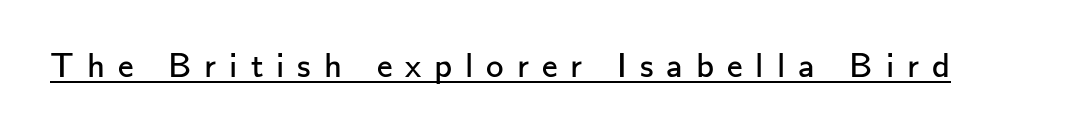
Q: Is the text bold? A: No.
Q: Is the text italic (slanted)? A: No, it is upright.
Q: Is the typeface a serif or a sans-serif typeface? A: Sans-serif.
Q: Is the text underlined? A: Yes.
Q: Is the spacing between letters normal or unusually wide? A: Unusually wide.
Q: Width (condensed, normal, or wide)? A: Normal.
Q: Stroke contrast? A: Low.
Q: x-height? A: Small.
Q: Monospaced? A: No.
